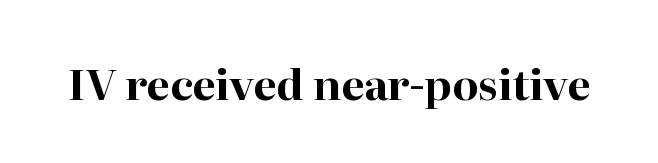
Proportional: the letters do not fall into vertical columns. Type style note: has serifs. Plenty of ink on the page — the face is bold. Underline: absent. Style check: upright. Short note: letters normally spaced.
